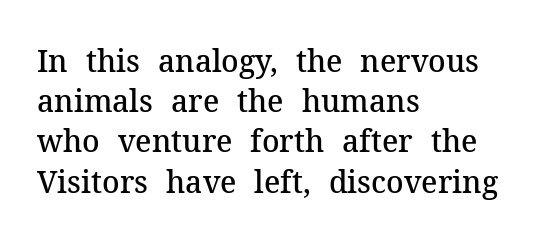
The image shows 30 px semibold serif type, upright; set left-aligned, normal line spacing (1.34x), normal letter spacing, not underlined; medium stroke contrast and a medium x-height.
